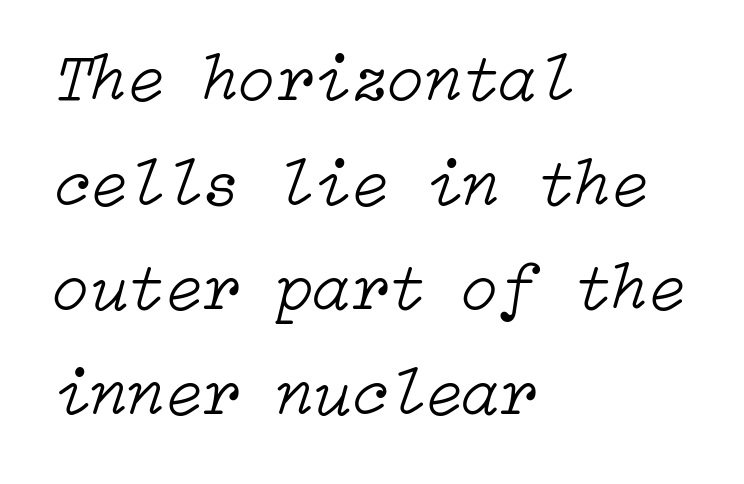
The cut favours lightness, reaching ordinary text weight at its darkest. The rendering uses a moderate line-height, typical for paragraphs. A typesetter would call this zero additional tracking. Notice how the stems are inclined rather than vertical — that's the hallmark of italics.
